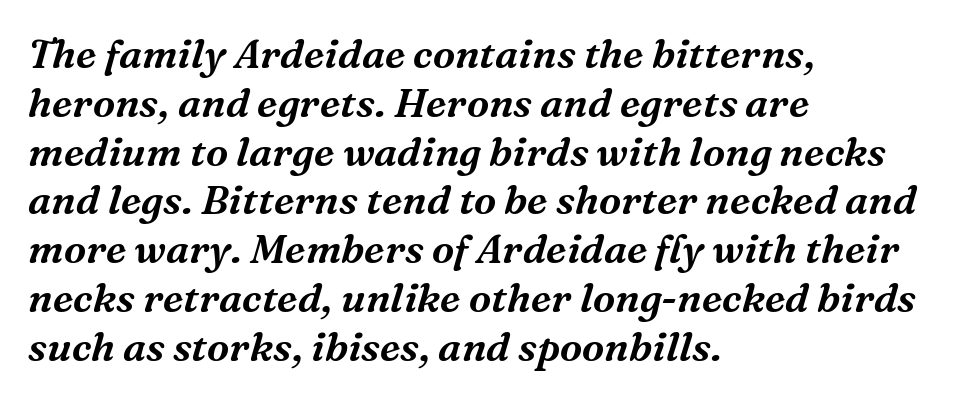
Emphasis-style slanted type is in use. Casual observation: everything's shoved over to the left. Proportional: the letters do not fall into vertical columns. Spacing between characters is what you'd get straight out of the box. Nobody drew a line under any word here. Observe the serifs anchoring each vertical stroke in this sample.
